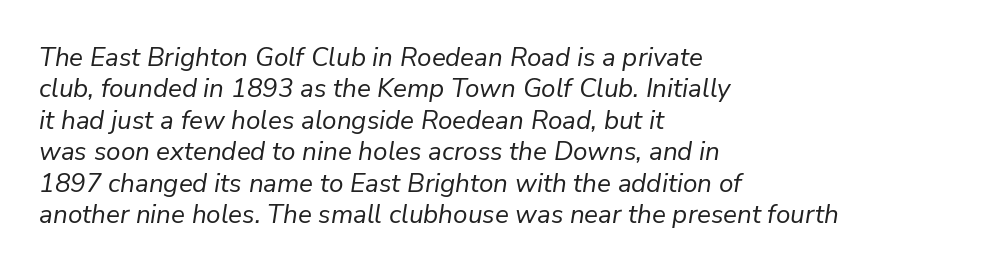
{"italic": "yes", "lean": "right", "slant_degrees": 9, "bold": "no", "underline": "no", "align": "left", "line_spacing_ratio": 1.21, "letter_spacing": "normal", "letter_spacing_em": 0.0, "glyph_px": 26}
